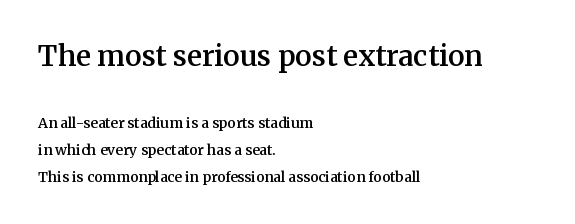
{"serif": "yes", "italic": "no", "bold": "semi", "weight": "semibold", "width": "normal", "stroke_contrast": "medium", "x_height": "medium", "monospaced": "no", "underline": "no", "align": "left", "line_spacing": "loose", "line_spacing_ratio": 1.92, "letter_spacing": "normal", "letter_spacing_em": 0.0, "larger_block": "first", "size_ratio": 2.0, "glyph_px": 28}
